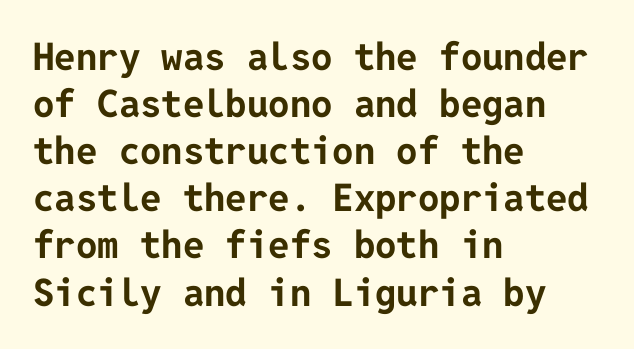
Any mark beneath the type? The region is blank. The line texture is even and compact thanks to regular tracking. These lines are set flush left with a ragged right edge. The text was rendered using a sans face with plain stroke endings. Every stem runs plumb, perpendicular to the baseline. Typographic density is high because the face is bold.
